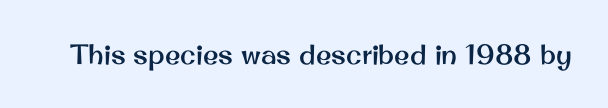
The image shows 28 px sans-serif type, upright; set normal letter spacing, not underlined; medium stroke contrast and a small x-height.
